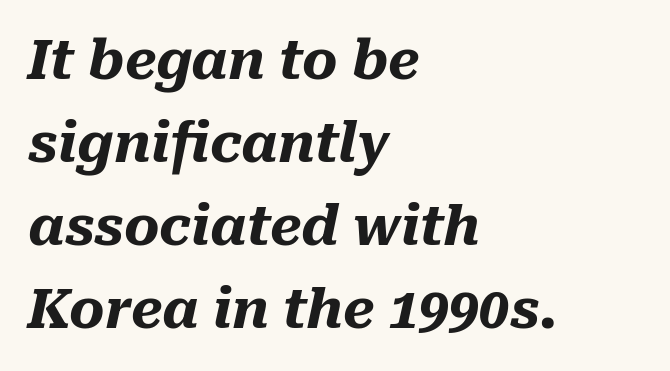
The image shows 54 px heavy type, italic (leaning right); set left-aligned, normal line spacing (1.54x), normal letter spacing, not underlined; medium stroke contrast and a medium x-height.
